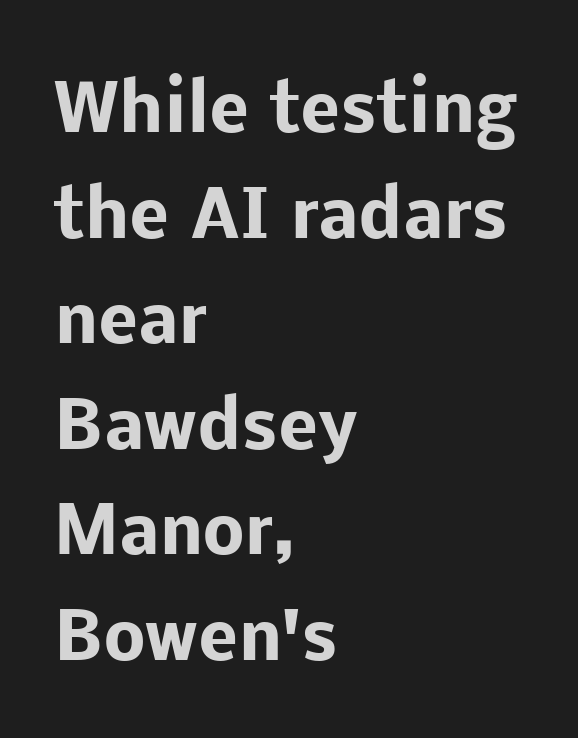
The image shows 66 px heavy sans-serif type, upright; set left-aligned, normal line spacing (1.6x), normal letter spacing, not underlined; low stroke contrast and a medium x-height.
